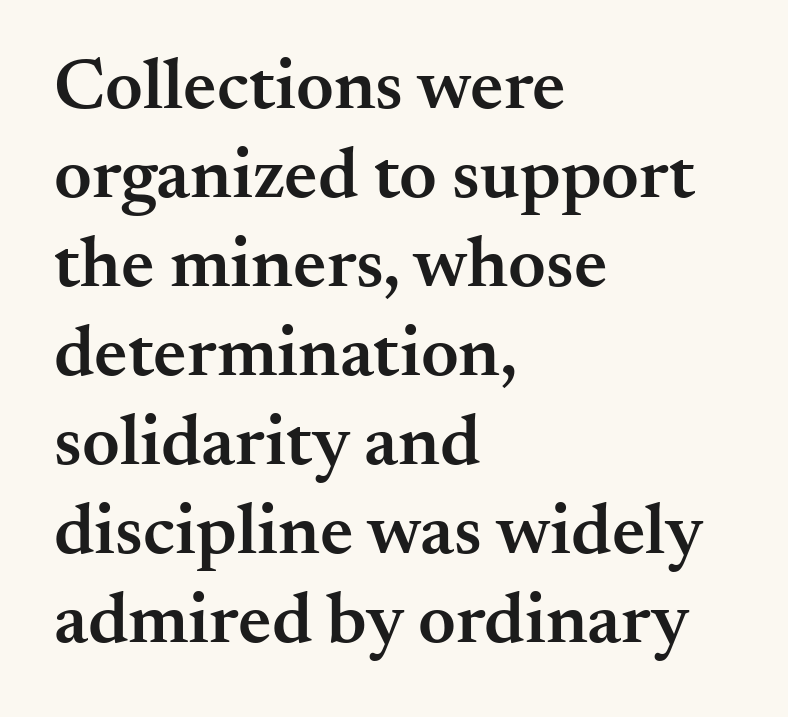
You can tell it's not italic because the verticals are truly vertical. Horizontal alignment here is leftward, the default for most running prose. Look at the bottom of the vertical strokes: they flare into serifs here. Looks like regular typesetting: each glyph gets only the width it needs.
